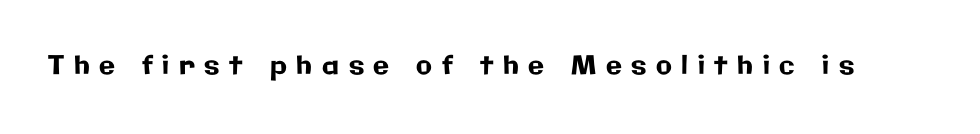
{"italic": "no", "underline": "no", "letter_spacing": "wide", "letter_spacing_em": 0.37, "glyph_px": 26}
